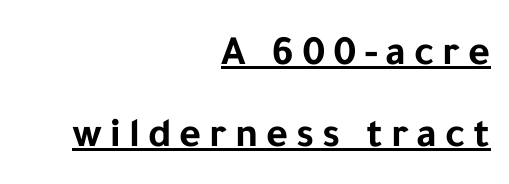
No feet cap the strokes, marking this as sans-serif type. The leading is generous, giving the passage an open texture. This rendering uses right alignment, leaving the left contour irregular. Spacing verdict: proportional, widths tailored to each character.
